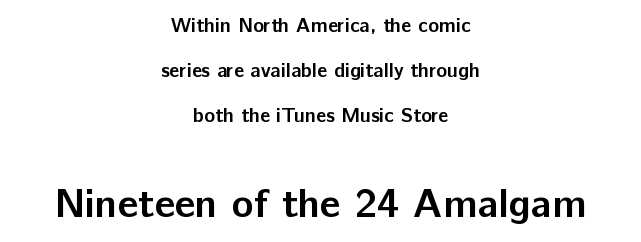
This sample uses an upright cut, with every glyph sitting square on the baseline. The gap between lines stays unmarked. The passage shown has conventional tracking throughout. Caption: upper text group reduced, lower text group enlarged.
